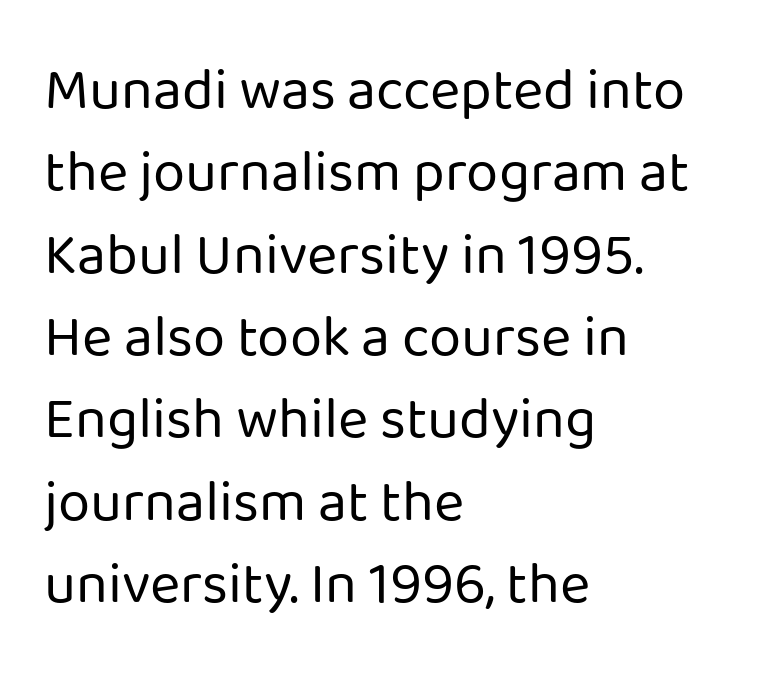
{"serif": "no", "italic": "no", "bold": "no", "weight": "regular", "width": "normal", "stroke_contrast": "low", "x_height": "medium", "monospaced": "no", "underline": "no", "align": "left", "line_spacing": "normal", "line_spacing_ratio": 1.42, "letter_spacing": "normal", "letter_spacing_em": 0.0, "glyph_px": 58}
